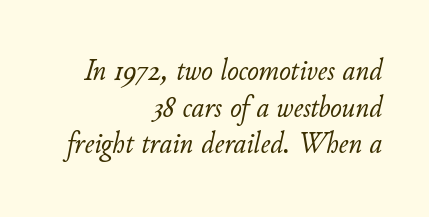
Q: Is the text bold? A: No.
Q: Is the text italic (slanted)? A: Yes, it leans right by about 11 degrees.
Q: Is the text underlined? A: No.
Q: How is the paragraph aligned? A: Right-aligned.
Q: Is the spacing between letters normal or unusually wide? A: Normal.
Q: Width (condensed, normal, or wide)? A: Normal.
Q: Stroke contrast? A: Low.
Q: x-height? A: Small.
Q: Monospaced? A: No.
